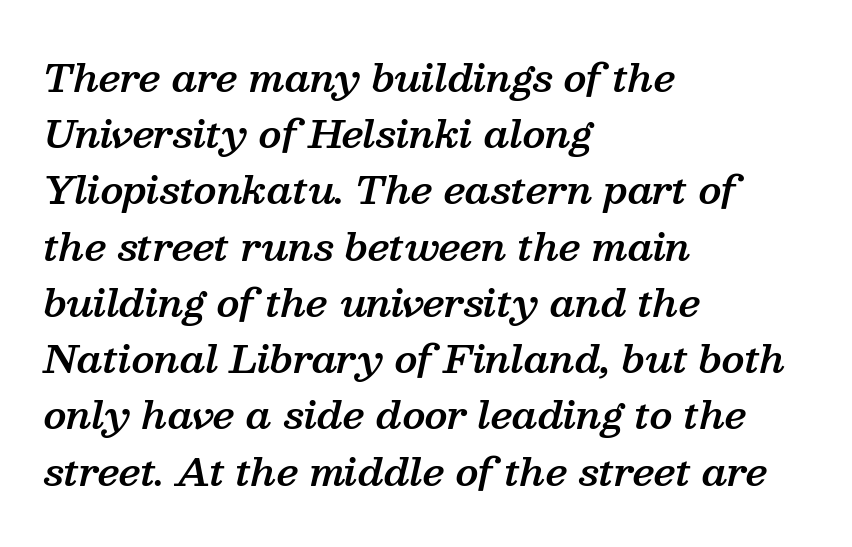
The image shows 38 px semibold serif type, italic (leaning right); set left-aligned, normal line spacing (1.48x), normal letter spacing, not underlined; medium stroke contrast and a medium x-height.
